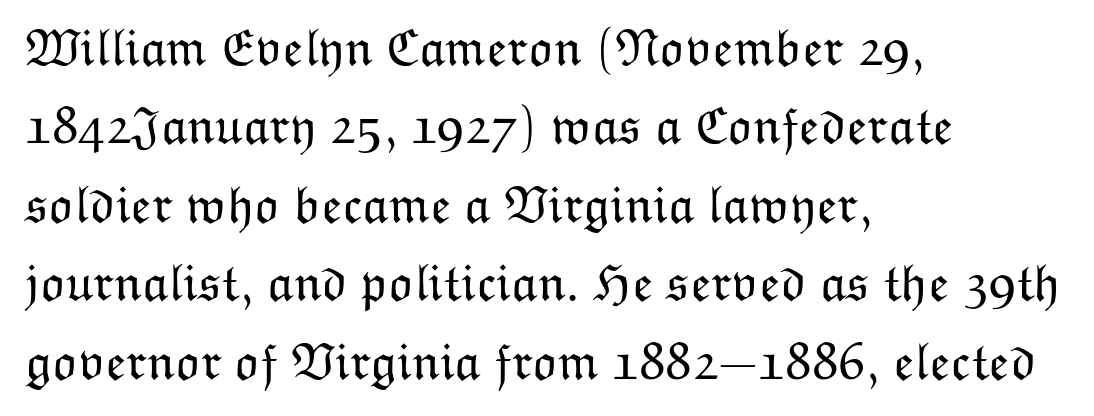
The image shows 53 px light type, upright; set left-aligned, normal line spacing (1.48x), normal letter spacing, not underlined; low stroke contrast and a medium x-height.
